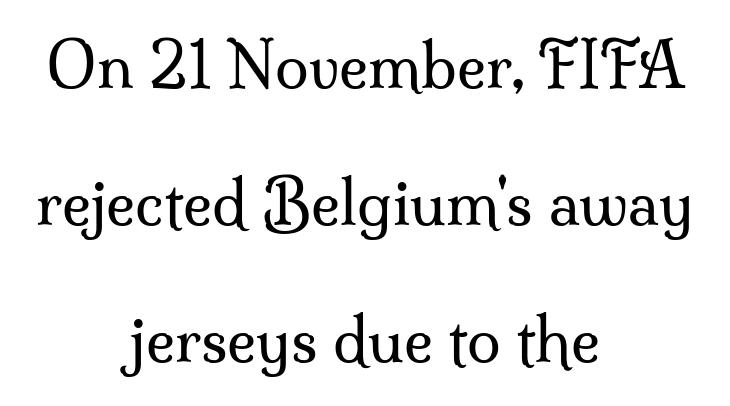
Here the designer chose a conventional face with non-uniform glyph widths. Nobody drew a line under any word here. Classification — serif. No chunkiness to these letters — they're not bold. The setting favours the middle, as headings and verse often do.
